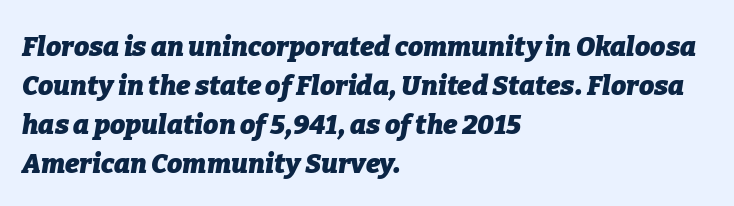
{"italic": "yes", "lean": "right", "slant_degrees": 9, "bold": "yes", "underline": "no", "align": "left", "line_spacing": "normal", "line_spacing_ratio": 1.44, "letter_spacing": "normal", "letter_spacing_em": 0.0, "glyph_px": 27}
